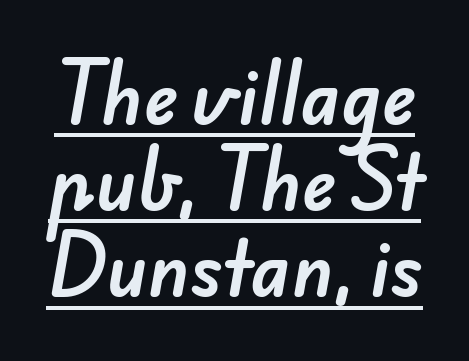
{"serif": "no", "width": "normal", "stroke_contrast": "low", "x_height": "small", "monospaced": "no", "underline": "yes", "line_spacing_ratio": 1.18, "letter_spacing": "normal", "letter_spacing_em": 0.0, "glyph_px": 73}
